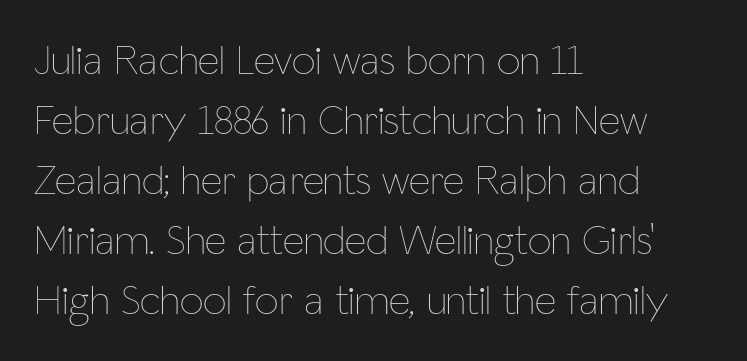
{"italic": "no", "bold": "no", "weight": "thin", "width": "condensed", "stroke_contrast": "low", "x_height": "medium", "monospaced": "no", "underline": "no", "align": "left", "line_spacing": "normal", "line_spacing_ratio": 1.43, "letter_spacing": "normal", "letter_spacing_em": 0.0, "glyph_px": 42}
